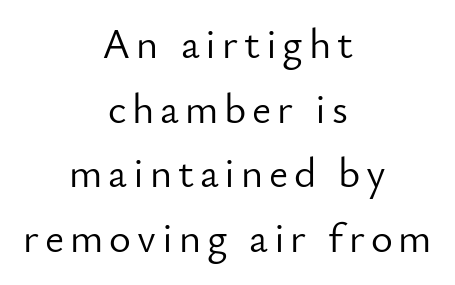
The image shows 42 px light sans-serif type, upright; set centered, normal line spacing (1.54x), not underlined; low stroke contrast and a small x-height.
